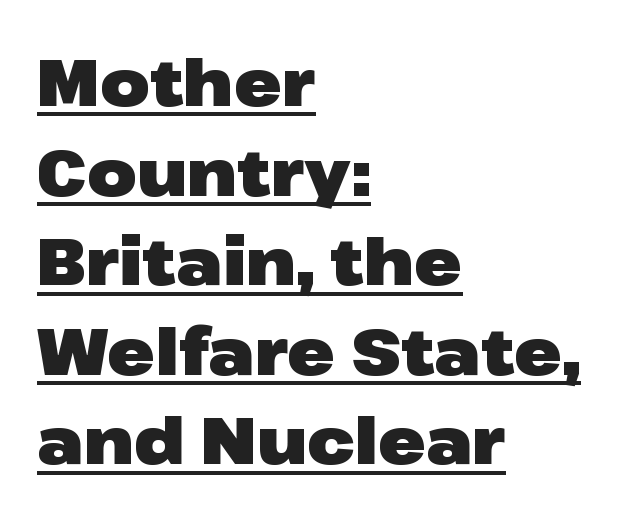
Q: Is the text bold? A: Yes.
Q: Is the text italic (slanted)? A: No, it is upright.
Q: Is the typeface a serif or a sans-serif typeface? A: Sans-serif.
Q: Is the text underlined? A: Yes.
Q: How is the paragraph aligned? A: Left-aligned.
Q: Is the spacing between letters normal or unusually wide? A: Normal.
Q: Is the spacing between lines tight, normal or loose? A: Normal.
Q: Width (condensed, normal, or wide)? A: Wide.
Q: Stroke contrast? A: Low.
Q: x-height? A: Medium.
Q: Monospaced? A: No.
